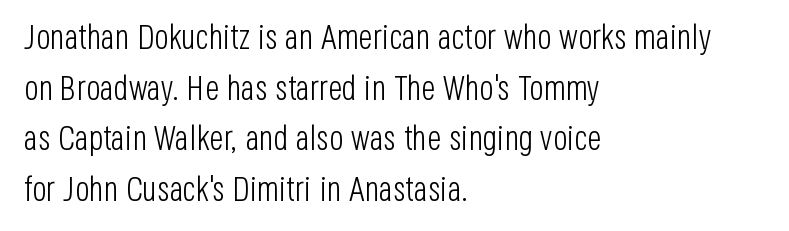
The image shows 34 px light, condensed sans-serif type, upright; set left-aligned, normal line spacing (1.49x), normal letter spacing, not underlined; low stroke contrast and a large x-height.
